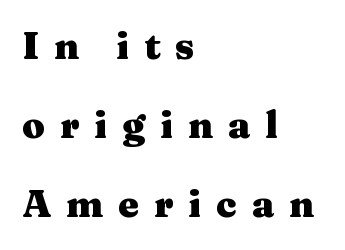
The image shows 37 px heavy, wide serif type, upright; set left-aligned, loose line spacing (2.14x), unusually wide letter spacing (+0.4 em), not underlined; medium stroke contrast and a medium x-height.
